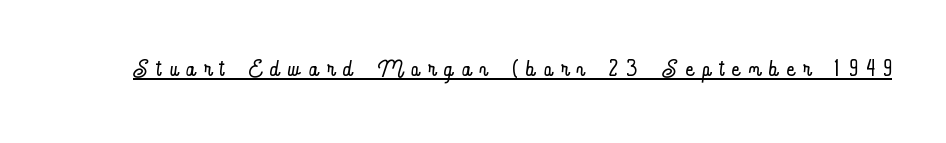
The horizontal fit of the characters is loose and conspicuously gappy. Looks like regular typesetting: each glyph gets only the width it needs. Compared with undecorated copy, this sample adds a rule below the words.
